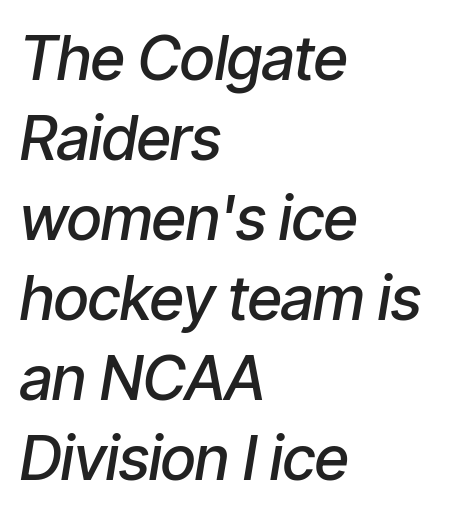
{"italic": "yes", "lean": "right", "slant_degrees": 9, "bold": "semi", "weight": "semibold", "width": "condensed", "stroke_contrast": "low", "x_height": "medium", "monospaced": "no", "underline": "no", "align": "left", "line_spacing": "normal", "line_spacing_ratio": 1.31, "letter_spacing": "normal", "letter_spacing_em": 0.0, "glyph_px": 61}
